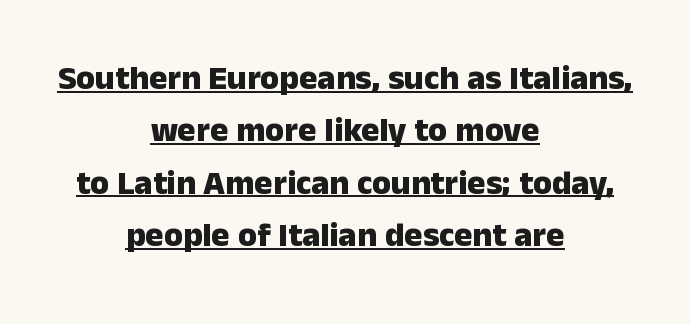
The image shows 34 px heavy sans-serif type, upright; set centered, normal line spacing (1.54x), normal letter spacing, underlined; low stroke contrast and a medium x-height.
